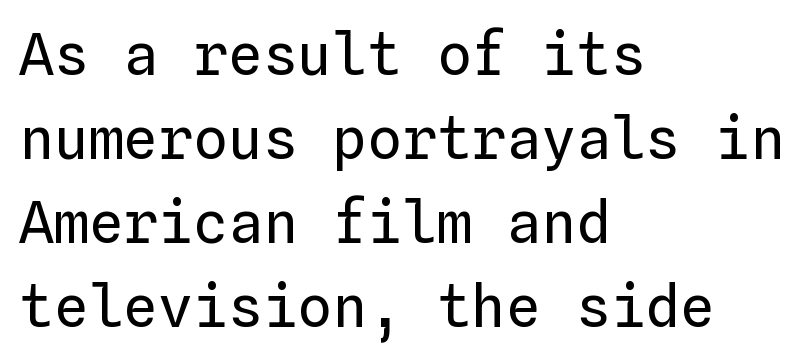
The image shows 58 px regular-weight type, upright, monospaced; set left-aligned, normal line spacing (1.45x), normal letter spacing, not underlined; low stroke contrast and a medium x-height.
